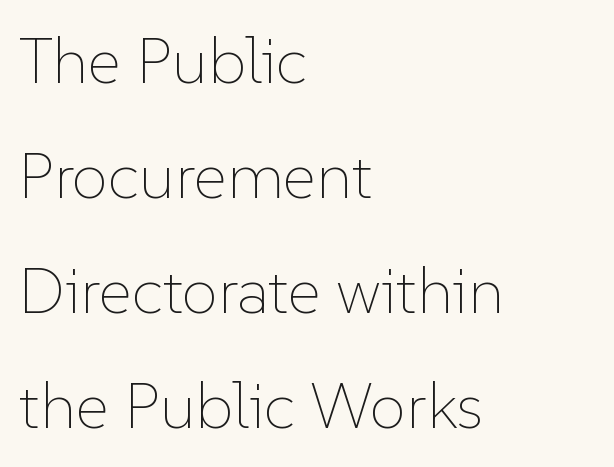
Decoration check: the copy has no underline. This reads as an unemphasized weight, regular at the heaviest. Observe the ordinary spacing: letters are neighbours, not strangers. Varying glyph widths throughout — classic text-font behaviour.
